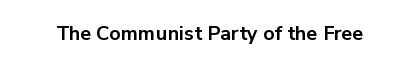
Q: Is the text bold? A: Yes.
Q: Is the text italic (slanted)? A: No, it is upright.
Q: Is the text underlined? A: No.
Q: Is the spacing between letters normal or unusually wide? A: Normal.
